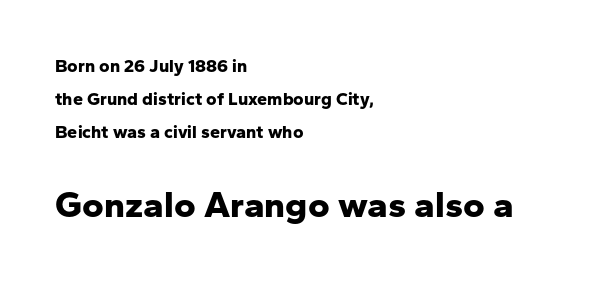
Q: Is the text bold? A: Yes.
Q: Is the text italic (slanted)? A: No, it is upright.
Q: Is the typeface a serif or a sans-serif typeface? A: Sans-serif.
Q: Is the text underlined? A: No.
Q: How is the paragraph aligned? A: Left-aligned.
Q: Is the spacing between letters normal or unusually wide? A: Normal.
Q: Which block of text is set in a larger size, the first (top) or the second (bottom)? A: The second (bottom) one.
Q: Width (condensed, normal, or wide)? A: Normal.
Q: Stroke contrast? A: Low.
Q: x-height? A: Medium.
Q: Monospaced? A: No.
